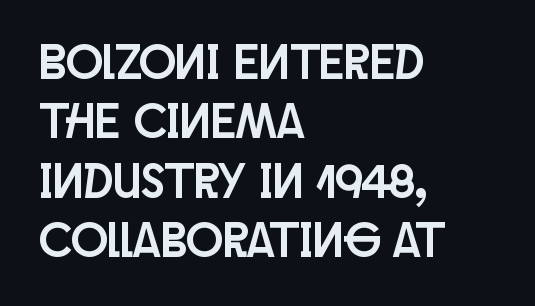
{"serif": "no", "italic": "no", "width": "condensed", "stroke_contrast": "low", "x_height": "large", "monospaced": "no", "underline": "no", "align": "left", "line_spacing_ratio": 1.21, "letter_spacing": "normal", "letter_spacing_em": 0.0, "glyph_px": 49}
